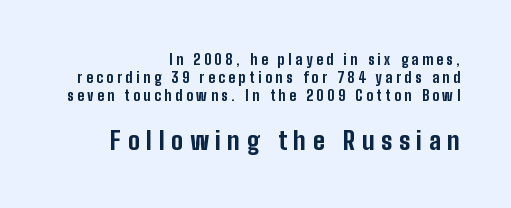
The image shows 25 px bold type, upright; set right-aligned, normal line spacing (1.29x), unusually wide letter spacing (+0.26 em), not underlined; the second (bottom) block is 1.79x larger.
